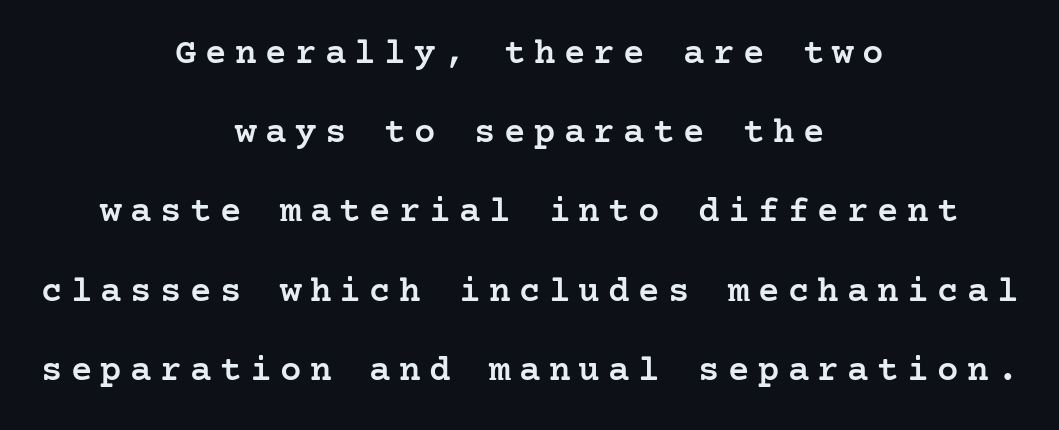
Is the letter spacing exaggerated? Yes — the characters are pushed far apart. This sample trades compactness for vertical openness between lines. Honestly, there is no underline to notice here at all. Short and long lines alike share a common midpoint.
